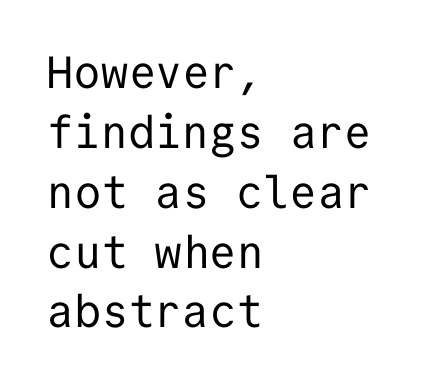
Q: Is the text bold? A: No.
Q: Is the text italic (slanted)? A: No, it is upright.
Q: Is the typeface a serif or a sans-serif typeface? A: Sans-serif.
Q: Is the text underlined? A: No.
Q: How is the paragraph aligned? A: Left-aligned.
Q: Is the spacing between letters normal or unusually wide? A: Normal.
Q: Is the spacing between lines tight, normal or loose? A: Normal.
Q: Width (condensed, normal, or wide)? A: Normal.
Q: Stroke contrast? A: Low.
Q: x-height? A: Medium.
Q: Monospaced? A: Yes.
